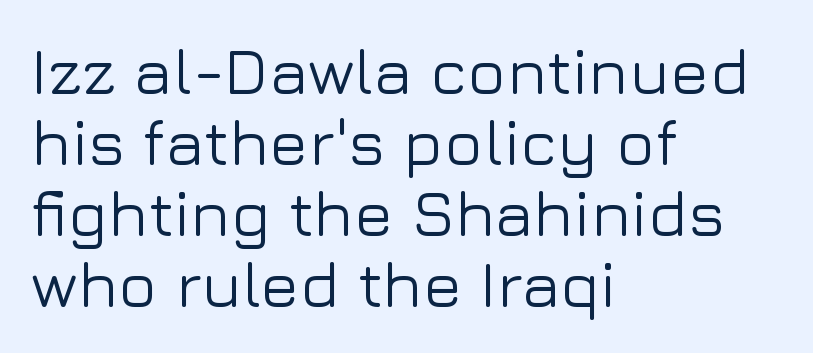
{"serif": "no", "italic": "no", "width": "normal", "stroke_contrast": "low", "x_height": "medium", "monospaced": "no", "underline": "no", "align": "left", "line_spacing": "tight", "line_spacing_ratio": 1.09, "letter_spacing": "normal", "letter_spacing_em": 0.0, "glyph_px": 65}
